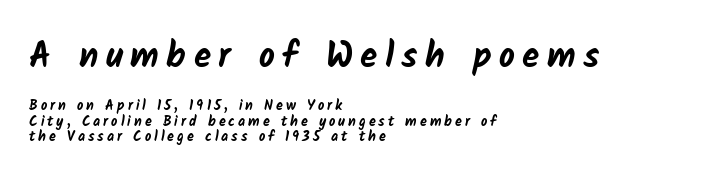
The image shows 35 px bold sans-serif type; set left-aligned, tight line spacing (1.1x), unusually wide letter spacing (+0.21 em), not underlined; the first (top) block is 2.5x larger; low stroke contrast and a medium x-height.
